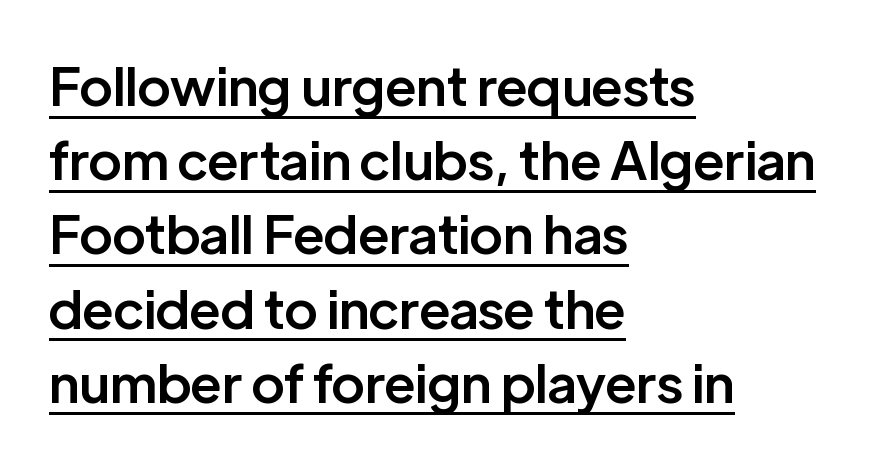
The image shows 53 px semibold sans-serif type, upright; set left-aligned, normal line spacing (1.4x), normal letter spacing, underlined; low stroke contrast and a medium x-height.
